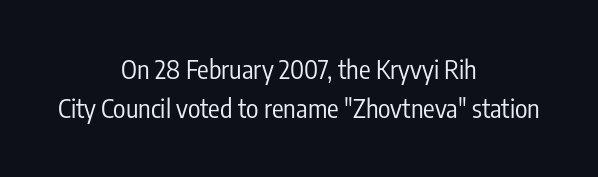
Q: Is the text bold? A: No.
Q: Is the text italic (slanted)? A: No, it is upright.
Q: Is the text underlined? A: No.
Q: How is the paragraph aligned? A: Centered.
Q: Is the spacing between letters normal or unusually wide? A: Normal.
Q: Is the spacing between lines tight, normal or loose? A: Normal.
